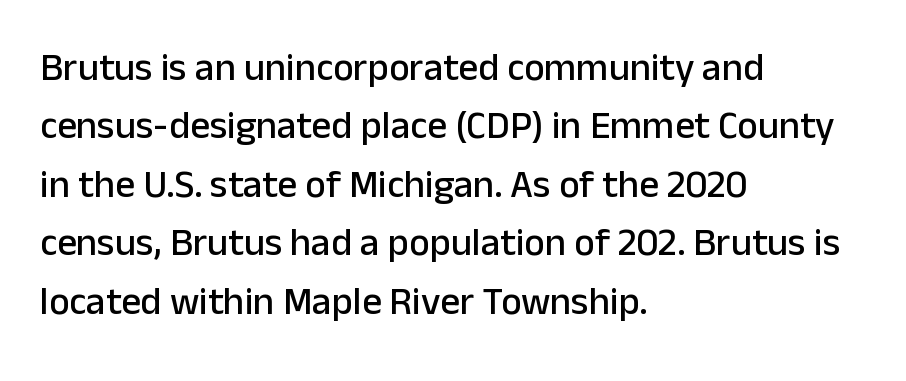
Q: Is the text italic (slanted)? A: No, it is upright.
Q: Is the typeface a serif or a sans-serif typeface? A: Sans-serif.
Q: Is the text underlined? A: No.
Q: How is the paragraph aligned? A: Left-aligned.
Q: Is the spacing between letters normal or unusually wide? A: Normal.
Q: Is the spacing between lines tight, normal or loose? A: Normal.
Q: Width (condensed, normal, or wide)? A: Normal.
Q: Stroke contrast? A: Low.
Q: x-height? A: Medium.
Q: Monospaced? A: No.
